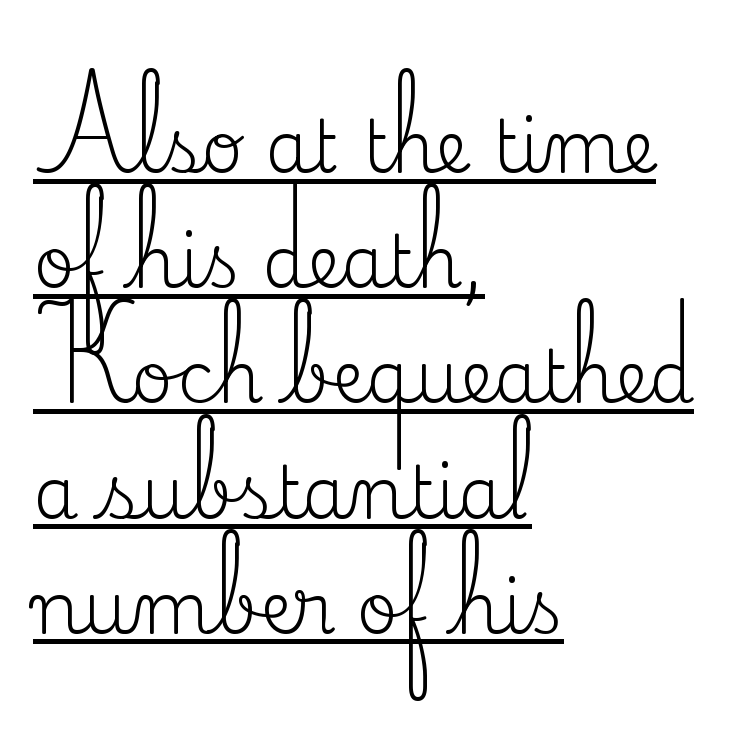
The image shows 72 px regular-weight serif type, upright; set left-aligned, normal line spacing (1.6x), normal letter spacing, underlined; medium stroke contrast and a small x-height.
